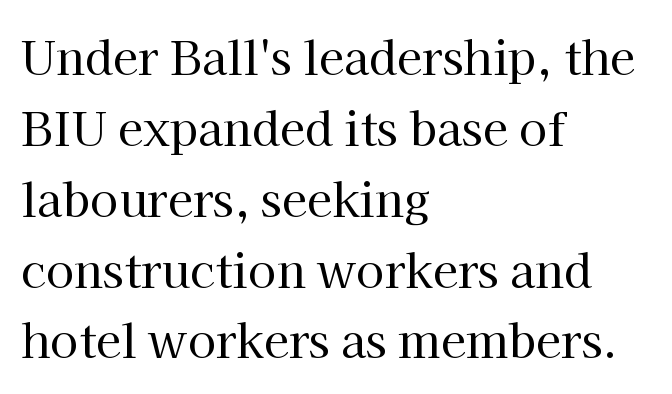
{"serif": "yes", "italic": "no", "bold": "no", "weight": "regular", "width": "normal", "stroke_contrast": "high", "x_height": "medium", "monospaced": "no", "underline": "no", "align": "left", "line_spacing": "normal", "line_spacing_ratio": 1.54, "letter_spacing": "normal", "letter_spacing_em": 0.0, "glyph_px": 46}
